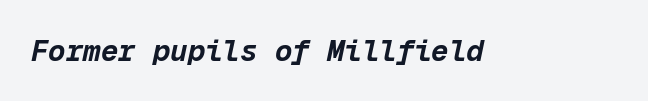
The image shows 29 px bold type, italic (leaning right), monospaced; set normal letter spacing, not underlined; low stroke contrast and a medium x-height.
